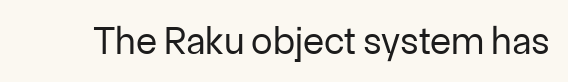
A typesetter would mark this as roman, not italic. The glyphs are unaccompanied by any horizontal stroke below them. The weight tops out at a normal text grade. Here the glyphs are tracked normally, forming tight word shapes. Letterform terminals end flat and unadorned throughout the passage.
